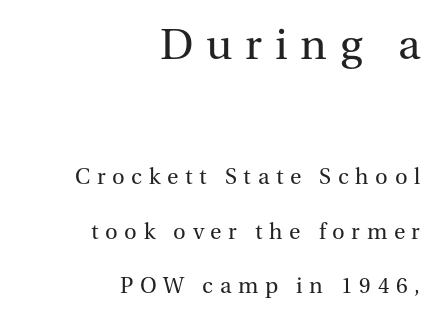
The image shows 43 px regular-weight serif type, upright; set right-aligned, loose line spacing (2.48x), unusually wide letter spacing (+0.3 em), not underlined; the first (top) block is 1.95x larger; medium stroke contrast and a medium x-height.
